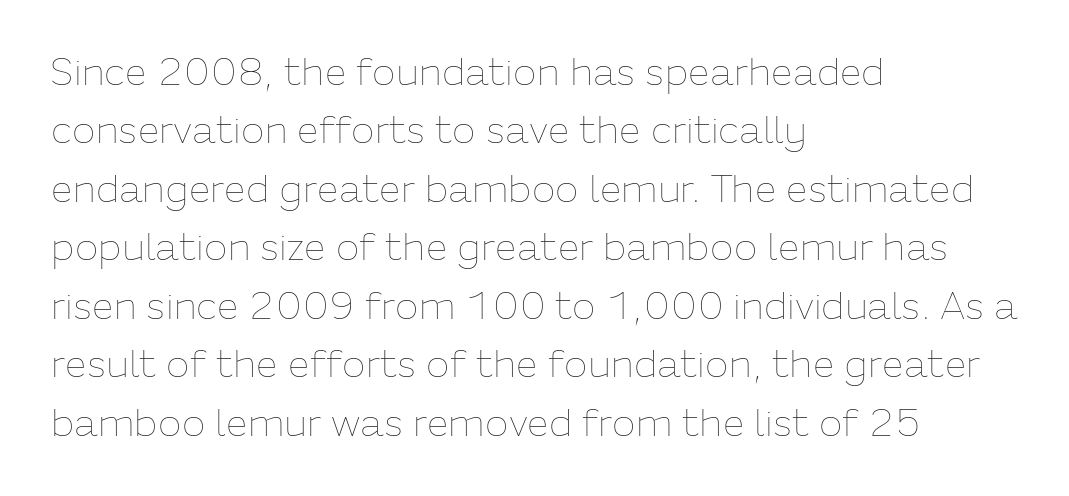
Short note: letters normally spaced. This sample uses an upright cut, with every glyph sitting square on the baseline. The paragraph shown leans on its left margin. Proportional: the letters do not fall into vertical columns.
